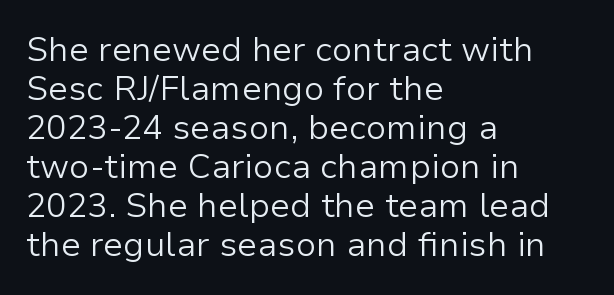
Casual observation: everything's shoved over to the left. Do the characters align in a grid? No, the font is proportional. A clean baseline with only descenders dipping below it. Does the type have serifs? No, each stem ends abruptly.
